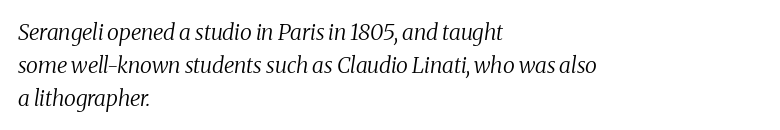
The zone under the glyphs is completely vacant. The font's italic variant was chosen for this text. Successive baselines arrive at the customary interval. These glyphs show unthickened strokes, regular width or finer. Is the block centered? No — it sits flush against the left margin.
